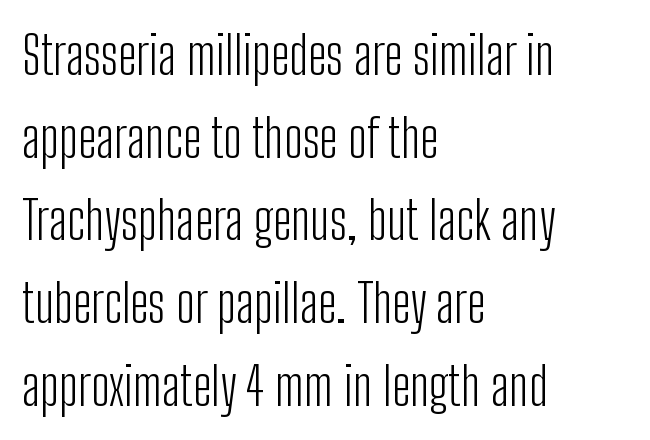
Look at the bottom of the vertical strokes: they stop flat, with no serifs. The lines sit at an ordinary, default distance from one another. Quick note: not italic, upright. A typesetter would call this proportional, since set widths differ per character.
